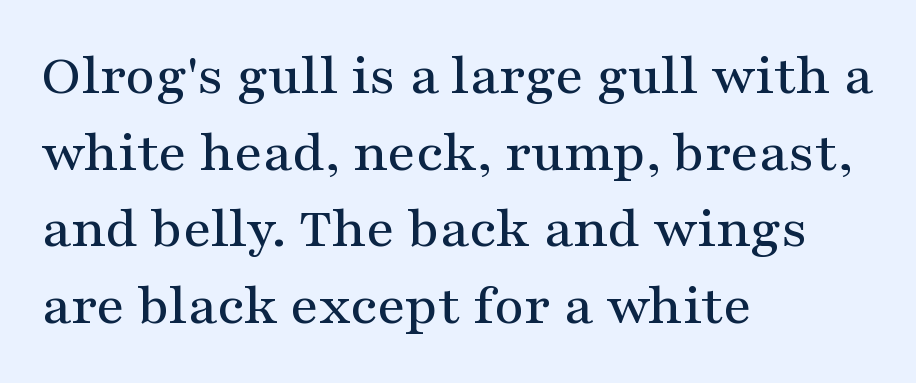
The setting favours the left margin, as ordinary paragraphs usually do. Here the designer chose a conventional face with non-uniform glyph widths. The leading is moderate, giving the passage an even texture. The string is rendered with underlining switched off. This is the regular roman posture of the typeface.
